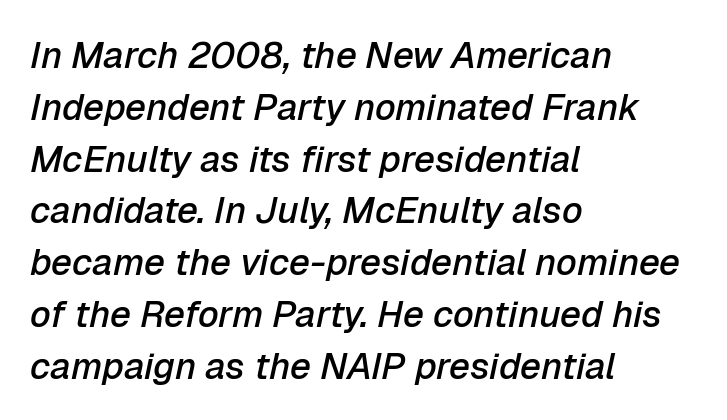
Note the varied advance widths — an 'i' is clearly narrower than an 'm'. The axis of the letterforms is tilted away from vertical. Stroke thickness is moderately raised; the sample reads as semibold. Rows of type keep a routine distance in the vertical direction.
